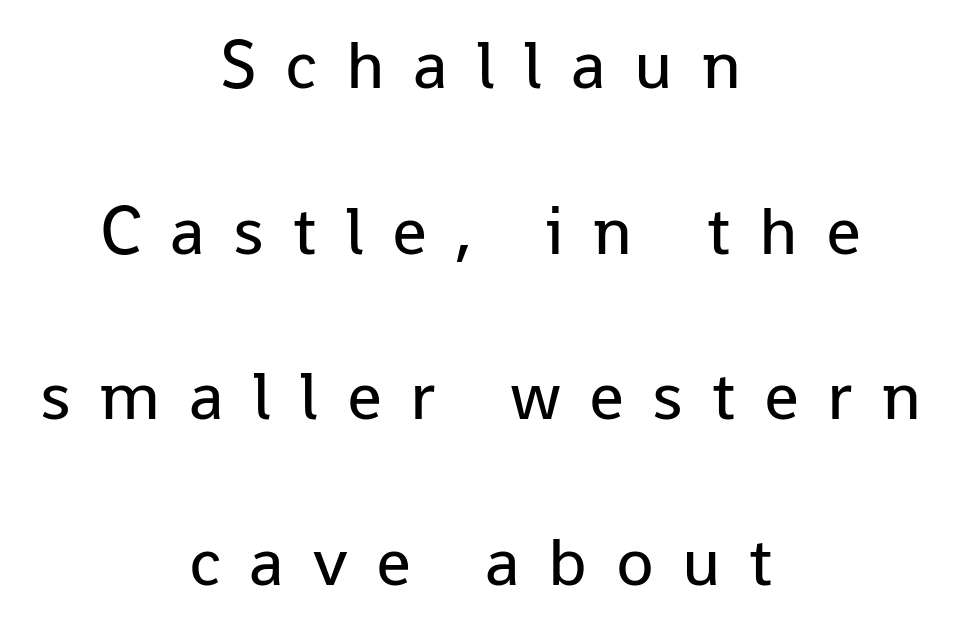
The image shows 69 px regular-weight sans-serif type, upright; set centered, loose line spacing (2.4x), unusually wide letter spacing (+0.41 em), not underlined; low stroke contrast and a medium x-height.
